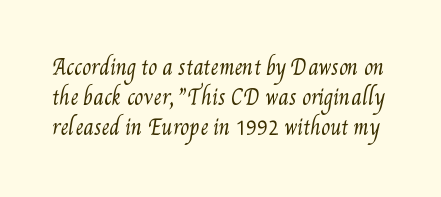
{"bold": "no", "underline": "no", "line_spacing": "normal", "line_spacing_ratio": 1.49, "letter_spacing": "normal", "letter_spacing_em": 0.0, "glyph_px": 20}
